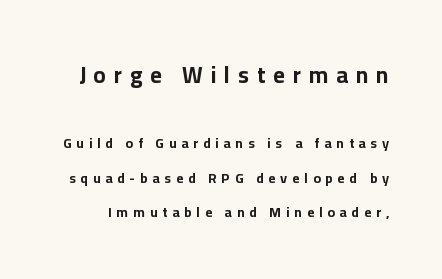
Q: Is the text bold? A: Yes.
Q: Is the text italic (slanted)? A: No, it is upright.
Q: Is the text underlined? A: No.
Q: Is the spacing between letters normal or unusually wide? A: Unusually wide.
Q: Is the spacing between lines tight, normal or loose? A: Loose.
Q: Which block of text is set in a larger size, the first (top) or the second (bottom)? A: The first (top) one.
